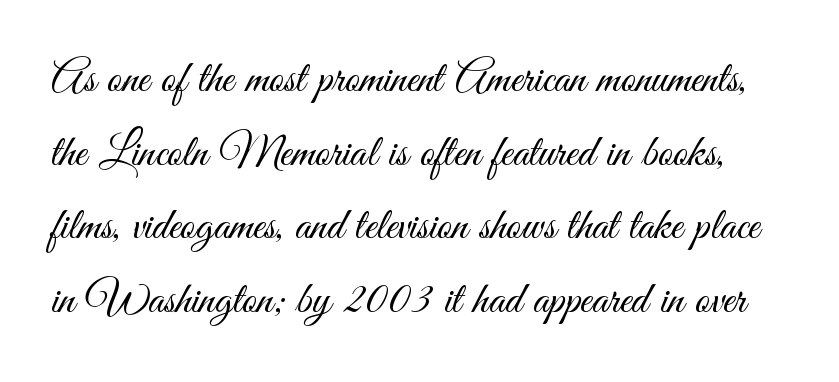
{"serif": "no", "bold": "no", "weight": "light", "width": "condensed", "stroke_contrast": "medium", "x_height": "small", "monospaced": "no", "underline": "no", "line_spacing": "normal", "line_spacing_ratio": 1.6, "letter_spacing": "normal", "letter_spacing_em": 0.0, "glyph_px": 46}
